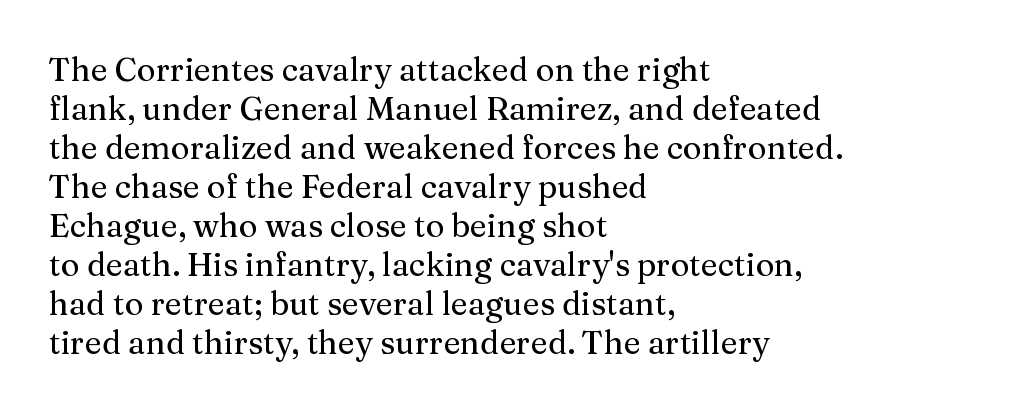
Each letter keeps its own natural width here, so spacing adapts to shape. There is no visible air inserted between adjacent glyphs. Ascenders rise straight up at ninety degrees. Words float on clear page, feet unadorned. A student would call this left alignment; a typographer would say flush left, rag right.
